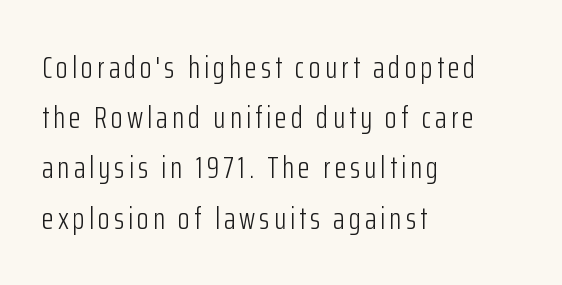
{"serif": "no", "italic": "no", "bold": "no", "weight": "light", "width": "condensed", "stroke_contrast": "low", "x_height": "medium", "monospaced": "no", "underline": "no", "align": "left", "line_spacing": "normal", "line_spacing_ratio": 1.62, "glyph_px": 31}
